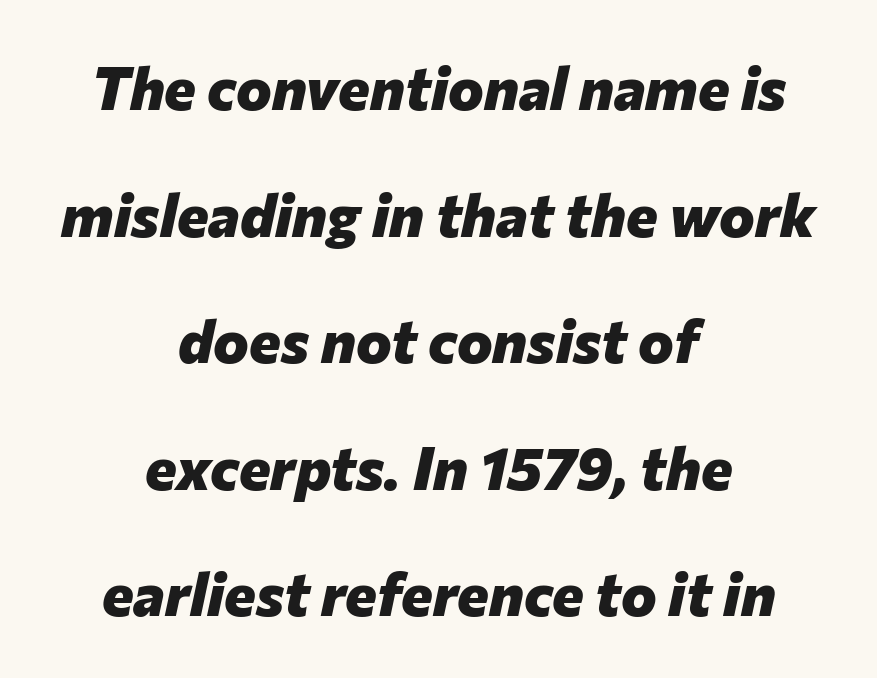
The image shows 60 px heavy type, italic (leaning right); set centered, loose line spacing (2.11x), normal letter spacing, not underlined; low stroke contrast and a medium x-height.
